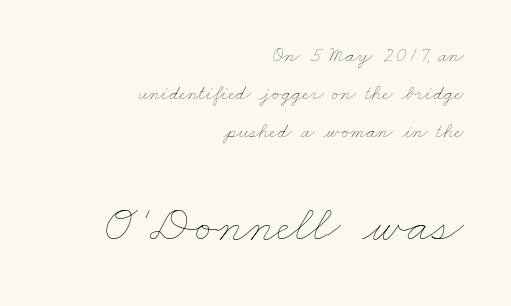
The image shows 53 px thin, wide type; set right-aligned, line spacing 1.82x, normal letter spacing, not underlined; the second (bottom) block is 2.52x larger; low stroke contrast and a small x-height.
